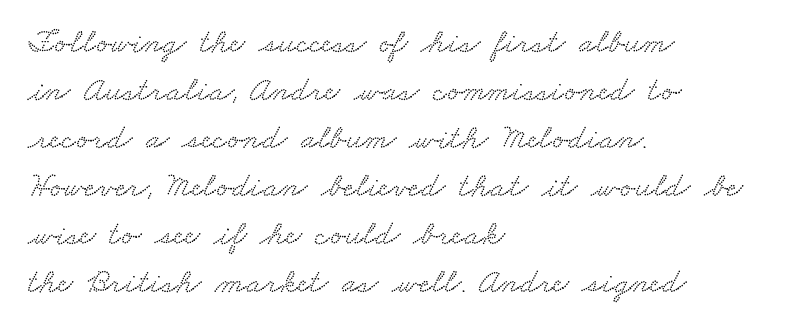
Unmarked baselines from the first word to the last. Rows of type keep a routine distance in the vertical direction. Does the type have serifs? Yes, each stem ends in a small foot. Spacing verdict: proportional, widths tailored to each character. Teacher's note: observe the even left margin — that is flush-left alignment.
